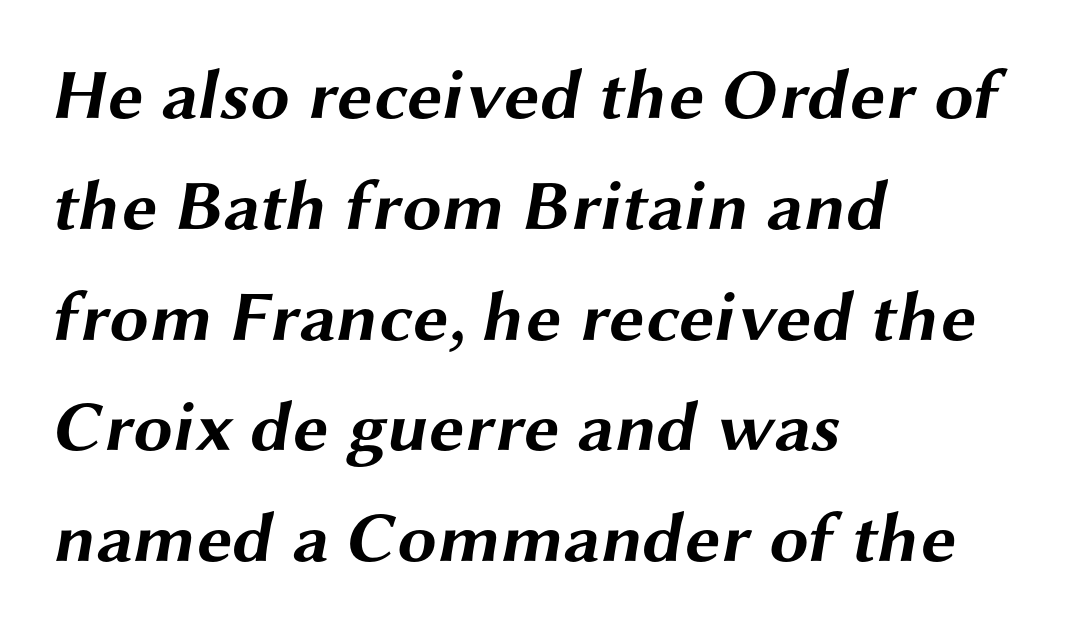
Serif or sans? Sans — the stroke terminals are bare. In terms of weight, the rendering is a true, heavy bold. How are the letters spaced? Ordinarily, with no added tracking. The gap between lines stays unmarked. The face used here is proportionally spaced, like ordinary book or web type.
